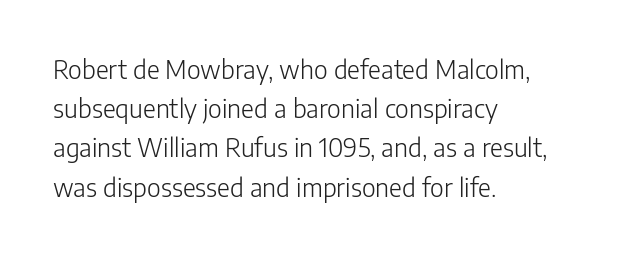
Is this a heavy cut? Hardly; it is regular or lighter. In CSS terms this would be text-align: left. Words appear dense and cohesive because spacing is normal. The gap between lines stays unmarked. Reading down the column, the eye jumps a familiar distance to each next line. This is roman type, the default non-slanted kind.
